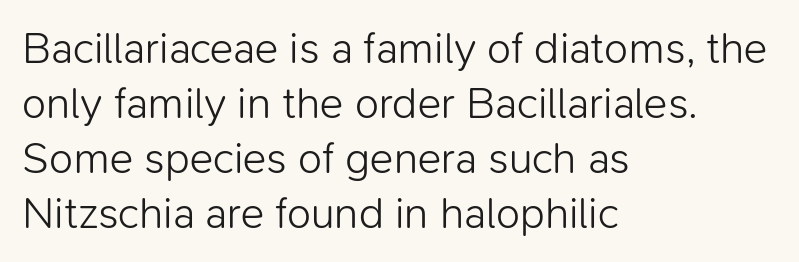
{"serif": "no", "italic": "no", "bold": "no", "weight": "light", "width": "normal", "stroke_contrast": "low", "x_height": "medium", "monospaced": "no", "underline": "no", "align": "left", "line_spacing": "normal", "line_spacing_ratio": 1.25, "letter_spacing": "normal", "letter_spacing_em": 0.0, "glyph_px": 44}
